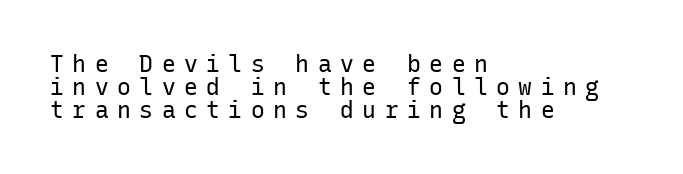
The image shows 23 px text type, upright; set left-aligned, tight line spacing (0.99x), unusually wide letter spacing (+0.37 em), not underlined.
